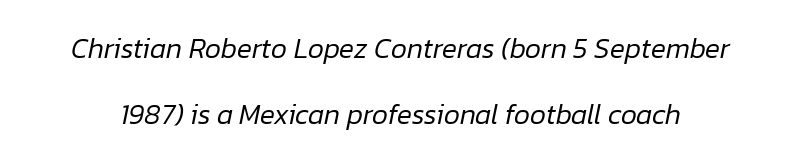
Lines of text with bare space underneath. Think standard paragraph weight, or any step lighter than that. Spacing verdict: proportional, widths tailored to each character. The space between consecutive lines is lavish. Inter-character spacing is left at the font's built-in metrics.
